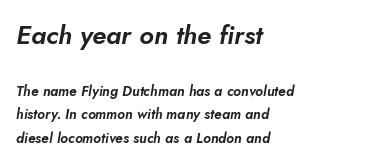
{"italic": "yes", "lean": "right", "slant_degrees": 5, "underline": "no", "align": "left", "line_spacing": "normal", "line_spacing_ratio": 1.69, "letter_spacing": "normal", "letter_spacing_em": 0.0, "larger_block": "first", "size_ratio": 1.86, "glyph_px": 26}
